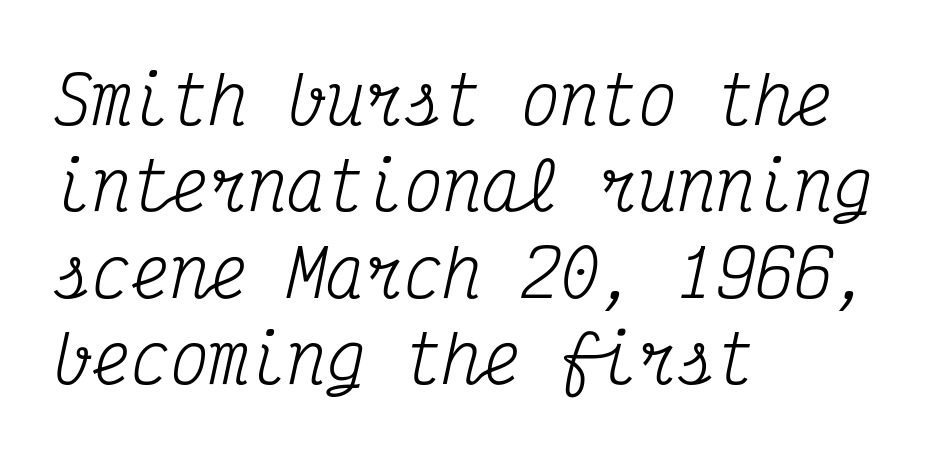
Q: Is the text bold? A: No.
Q: Is the text italic (slanted)? A: Yes, it leans right by about 12 degrees.
Q: Is the typeface a serif or a sans-serif typeface? A: Serif.
Q: Is the text underlined? A: No.
Q: How is the paragraph aligned? A: Left-aligned.
Q: Is the spacing between letters normal or unusually wide? A: Normal.
Q: Is the spacing between lines tight, normal or loose? A: Normal.
Q: Width (condensed, normal, or wide)? A: Condensed.
Q: Stroke contrast? A: Medium.
Q: x-height? A: Medium.
Q: Monospaced? A: Yes.
